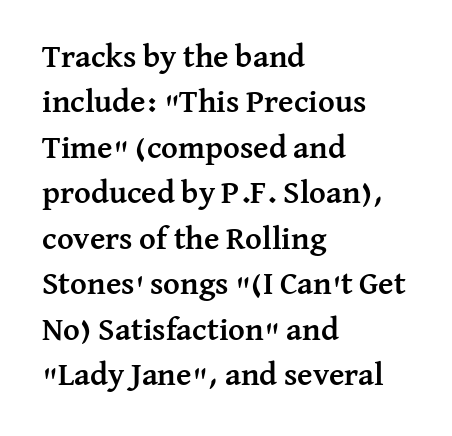
Bold? Absolutely — the strokes are thick and heavy. This is roman type, the default non-slanted kind. Yep, those are serifs on the letters. All the whitespace from short lines collects on the right. This sample uses plain, unmodified letter spacing. Think of a printed novel: that variable character pitch is what you see here.
